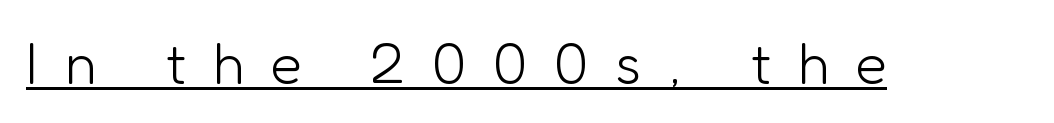
{"serif": "no", "italic": "no", "bold": "no", "weight": "light", "width": "normal", "stroke_contrast": "low", "x_height": "medium", "monospaced": "no", "underline": "yes", "letter_spacing": "wide", "letter_spacing_em": 0.46, "glyph_px": 58}
